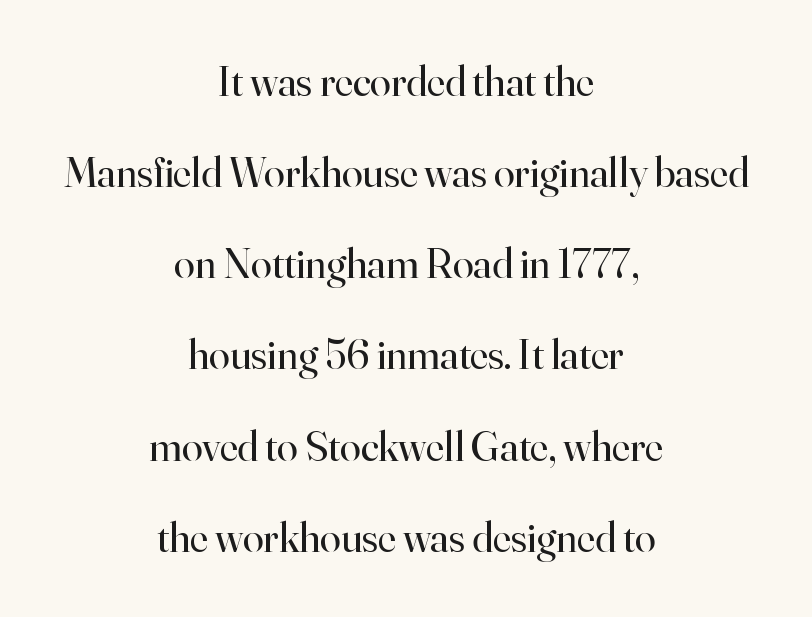
The image shows 42 px regular-weight serif type, upright; set centered, loose line spacing (2.17x), normal letter spacing, not underlined; high stroke contrast and a small x-height.
